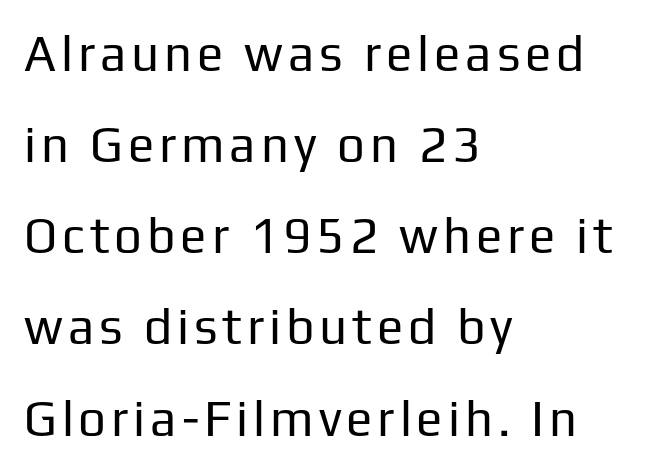
It's the straight-up-and-down kind of type. On a weight scale, this lands at 450 or below. This is sans-serif lettering, the kind often seen on screens and signage. A typesetter would call this proportional, since set widths differ per character. Nobody drew a line under any word here. Each line starts at the same left margin while the right side varies.
